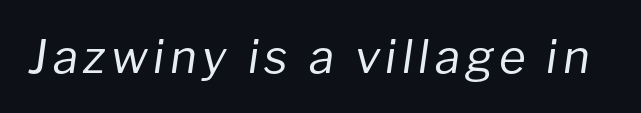
The image shows 46 px regular-weight type, italic (leaning right); set not underlined; low stroke contrast and a medium x-height.
